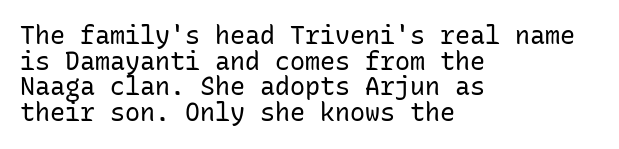
The image shows 25 px text type, upright; set left-aligned, tight line spacing (1.03x), normal letter spacing, not underlined.
